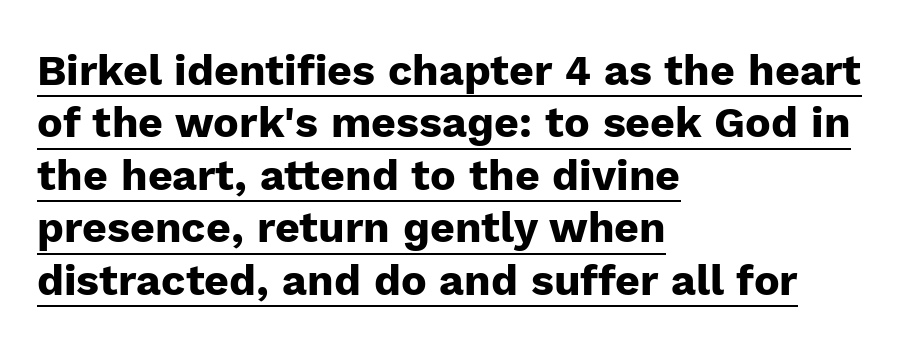
Q: Is the text bold? A: Yes.
Q: Is the text italic (slanted)? A: No, it is upright.
Q: Is the typeface a serif or a sans-serif typeface? A: Sans-serif.
Q: Is the text underlined? A: Yes.
Q: How is the paragraph aligned? A: Left-aligned.
Q: Is the spacing between letters normal or unusually wide? A: Normal.
Q: Width (condensed, normal, or wide)? A: Normal.
Q: Stroke contrast? A: Low.
Q: x-height? A: Medium.
Q: Monospaced? A: No.
